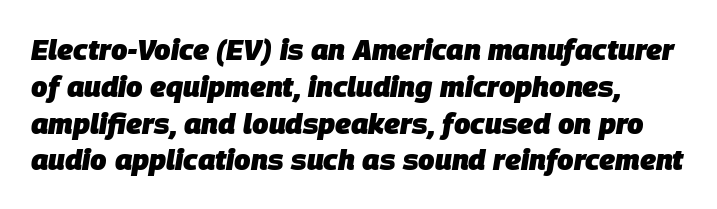
{"italic": "yes", "lean": "right", "slant_degrees": 9, "bold": "yes", "weight": "heavy", "width": "normal", "stroke_contrast": "low", "x_height": "large", "monospaced": "no", "underline": "no", "line_spacing": "normal", "line_spacing_ratio": 1.27, "letter_spacing": "normal", "letter_spacing_em": 0.0, "glyph_px": 29}
